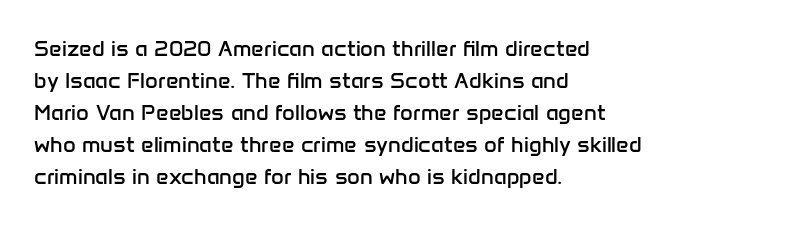
The image shows 22 px text type, upright; set left-aligned, normal line spacing (1.46x), normal letter spacing, not underlined.
